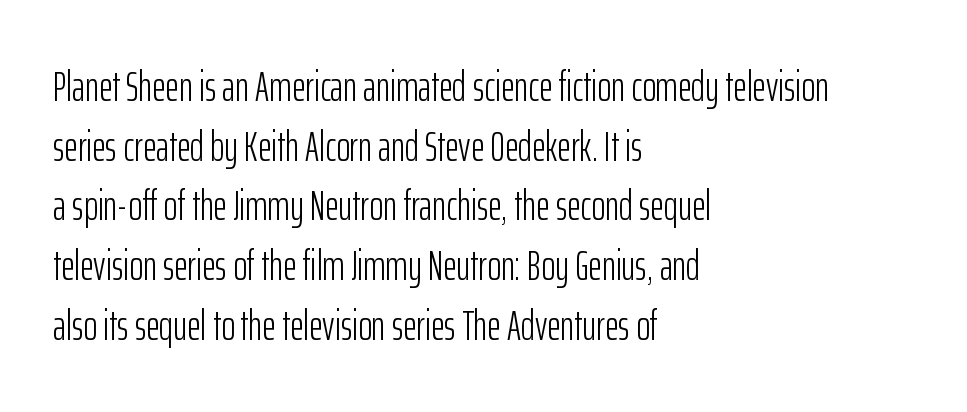
Stem width sits at or under what a default text font uses. Students, note that the glyphs here touch the page at normal intervals. Nope, no serifs anywhere on these letters. Normally led — the rows are evenly, conventionally spaced. Horizontally, the lines are justified to the leading edge only. A bare baseline throughout the passage.
